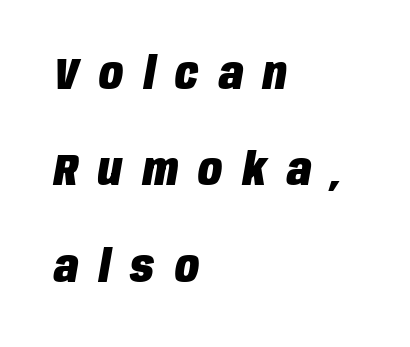
{"italic": "yes", "lean": "right", "slant_degrees": 10, "bold": "yes", "weight": "heavy", "width": "condensed", "stroke_contrast": "low", "x_height": "large", "monospaced": "no", "underline": "no", "align": "left", "line_spacing": "loose", "line_spacing_ratio": 2.19, "letter_spacing": "wide", "letter_spacing_em": 0.46, "glyph_px": 44}
